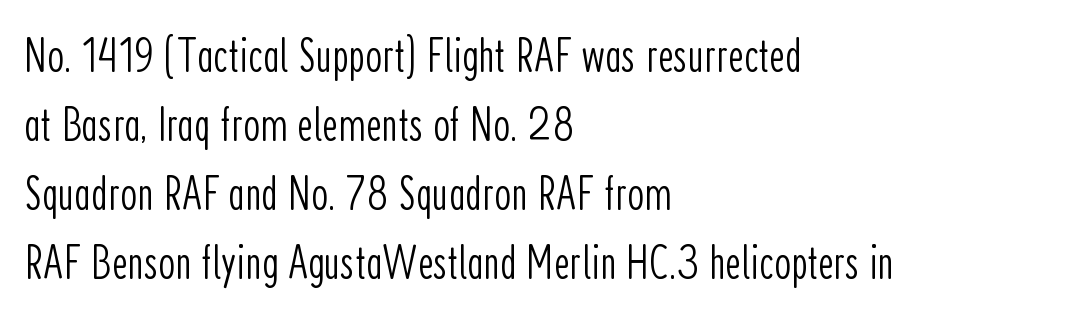
The image shows 48 px light, condensed sans-serif type, upright; set left-aligned, normal line spacing (1.44x), normal letter spacing, not underlined; low stroke contrast and a medium x-height.
